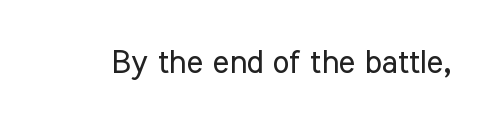
{"serif": "no", "italic": "no", "bold": "no", "weight": "regular", "width": "condensed", "stroke_contrast": "low", "x_height": "medium", "monospaced": "no", "underline": "no", "letter_spacing": "normal", "letter_spacing_em": 0.0, "glyph_px": 32}
